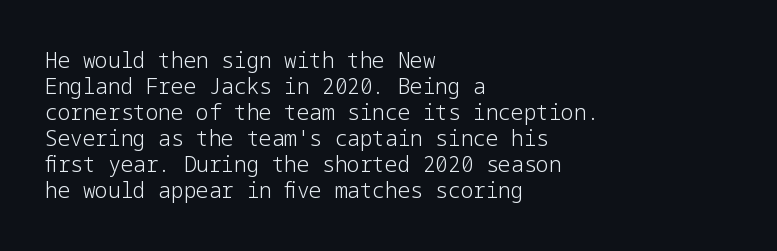
{"italic": "no", "bold": "no", "underline": "no", "align": "left", "line_spacing_ratio": 1.24, "letter_spacing": "normal", "letter_spacing_em": 0.0, "glyph_px": 21}
